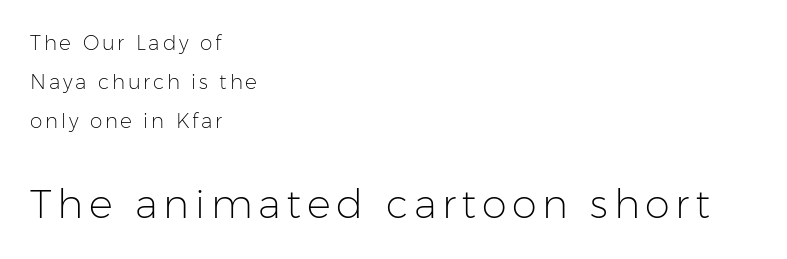
{"serif": "no", "italic": "no", "bold": "no", "weight": "light", "width": "normal", "stroke_contrast": "low", "x_height": "medium", "monospaced": "no", "underline": "no", "align": "left", "line_spacing": "loose", "line_spacing_ratio": 1.95, "larger_block": "second", "size_ratio": 2.0, "glyph_px": 40}
